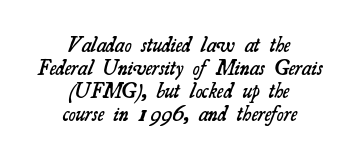
The image shows 21 px text type; set centered, tight line spacing (1.09x), normal letter spacing, not underlined.
